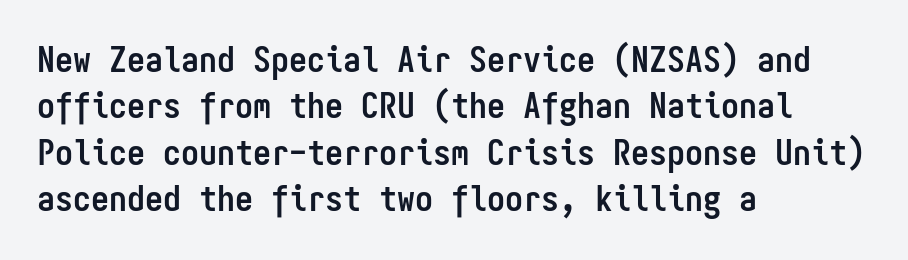
The image shows 36 px semibold, condensed sans-serif type, upright, monospaced; set left-aligned, normal line spacing (1.29x), normal letter spacing, not underlined; low stroke contrast and a medium x-height.
